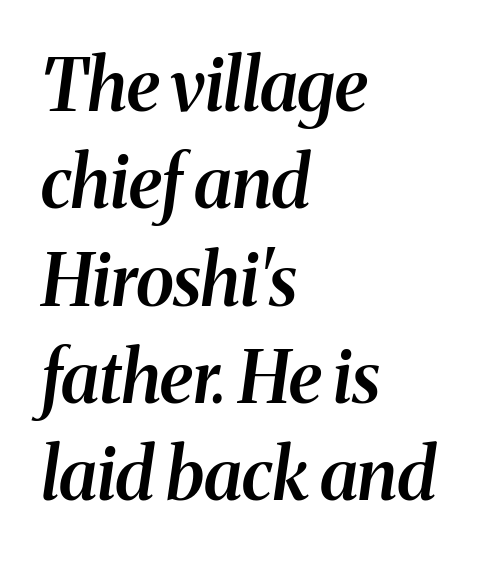
Q: Is the text bold? A: Semi-bold.
Q: Is the text italic (slanted)? A: Yes, it leans right by about 8 degrees.
Q: Is the typeface a serif or a sans-serif typeface? A: Serif.
Q: Is the text underlined? A: No.
Q: How is the paragraph aligned? A: Left-aligned.
Q: Is the spacing between letters normal or unusually wide? A: Normal.
Q: Is the spacing between lines tight, normal or loose? A: Normal.
Q: Width (condensed, normal, or wide)? A: Normal.
Q: Stroke contrast? A: Medium.
Q: x-height? A: Medium.
Q: Monospaced? A: No.
